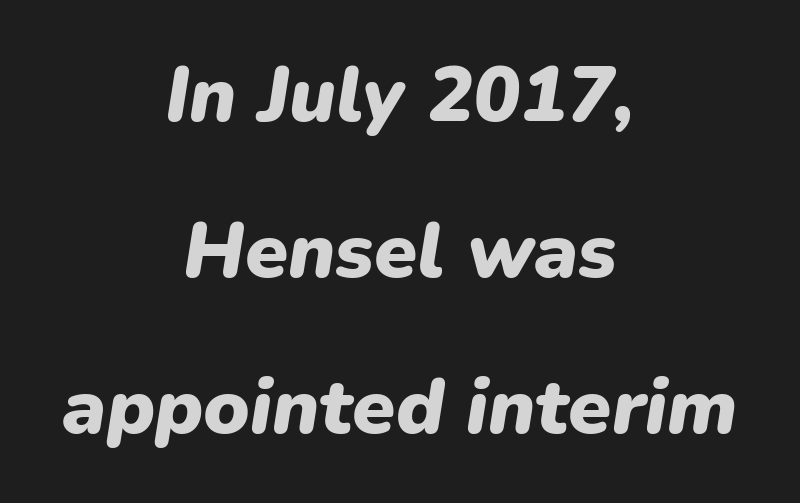
Typesetter's note: full bold, strokes at maximum text heaviness. Here the designer chose a conventional face with non-uniform glyph widths. Any mark beneath the type? The region is blank. Reading down the column, the eye jumps a long way to each next line. Centered paragraph, ragged on both sides.
